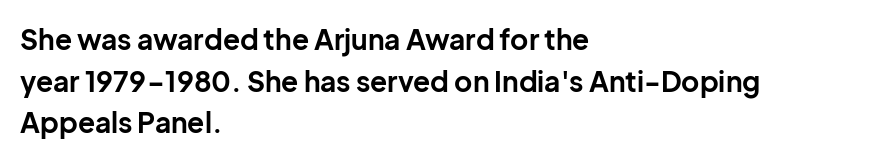
This rendering uses left alignment, leaving the right contour irregular. This is sans-serif lettering, the kind often seen on screens and signage. Do the letters lean? They stand straight. Glyph-to-glyph distance matches everyday printed text. Students, observe: this is what conventionally led text looks like.
